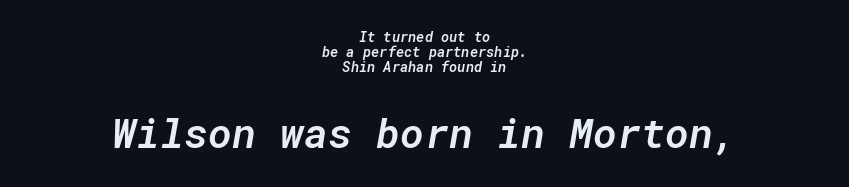
Caption: standard tracking, unaltered. These lines are rendered in a fixed-pitch font. Both edges are ragged and mirror each other, which tells us the setting is centered. Scale increases going downward across the two blocks. The passage shown is not underscored anywhere. Leading is clearly below the norm, producing a dense column.
